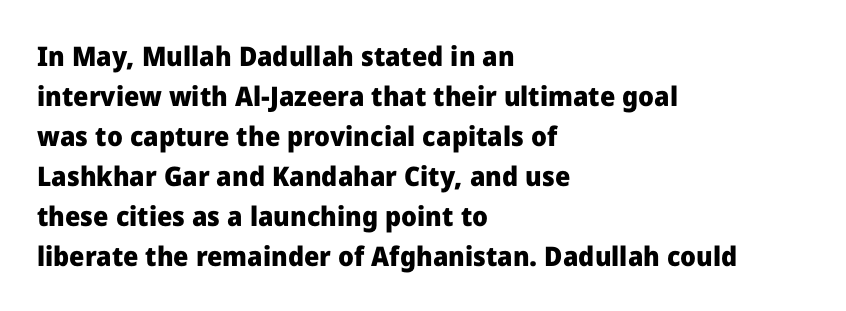
The image shows 27 px bold type, upright; set left-aligned, normal line spacing (1.48x), normal letter spacing, not underlined.
